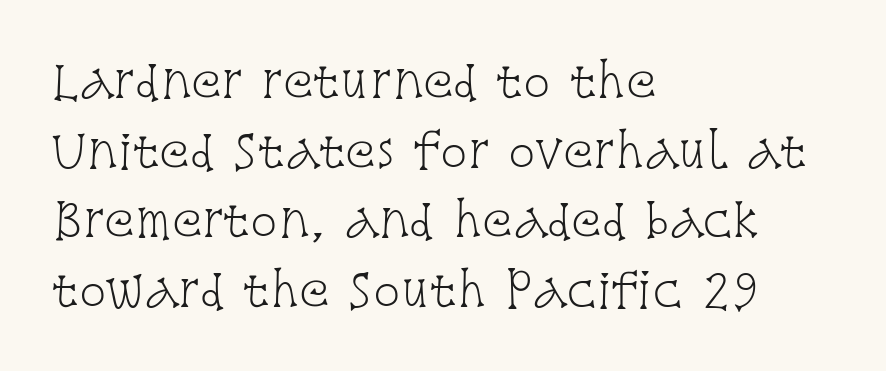
{"serif": "yes", "italic": "no", "bold": "no", "weight": "light", "width": "condensed", "stroke_contrast": "low", "x_height": "large", "monospaced": "no", "underline": "no", "align": "left", "line_spacing": "normal", "line_spacing_ratio": 1.55, "letter_spacing": "normal", "letter_spacing_em": 0.0, "glyph_px": 45}
